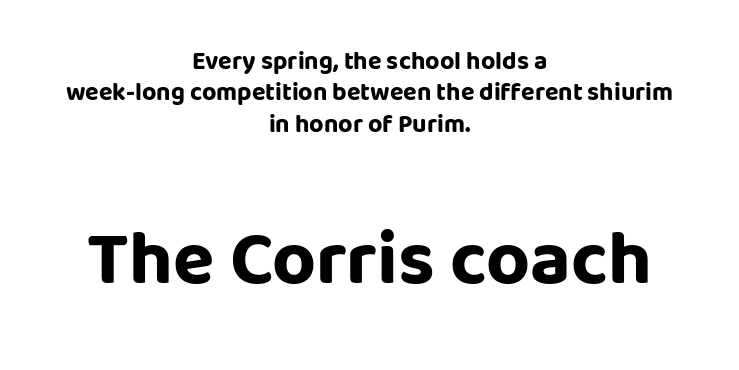
The image shows 76 px bold sans-serif type, upright; set centered, normal line spacing (1.26x), normal letter spacing, not underlined; the second (bottom) block is 3.04x larger; low stroke contrast and a large x-height.
